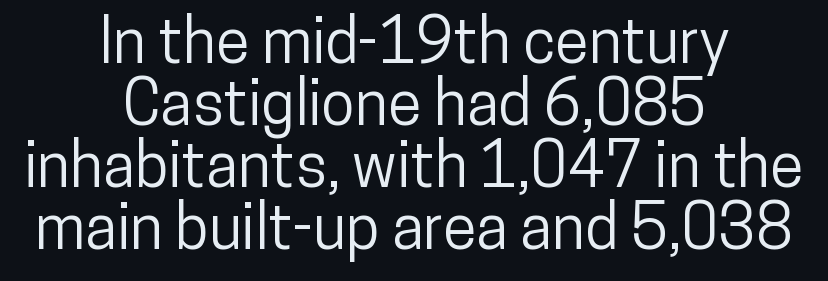
The image shows 62 px condensed sans-serif type, upright; set centered, tight line spacing (1.0x), normal letter spacing, not underlined; low stroke contrast and a medium x-height.
